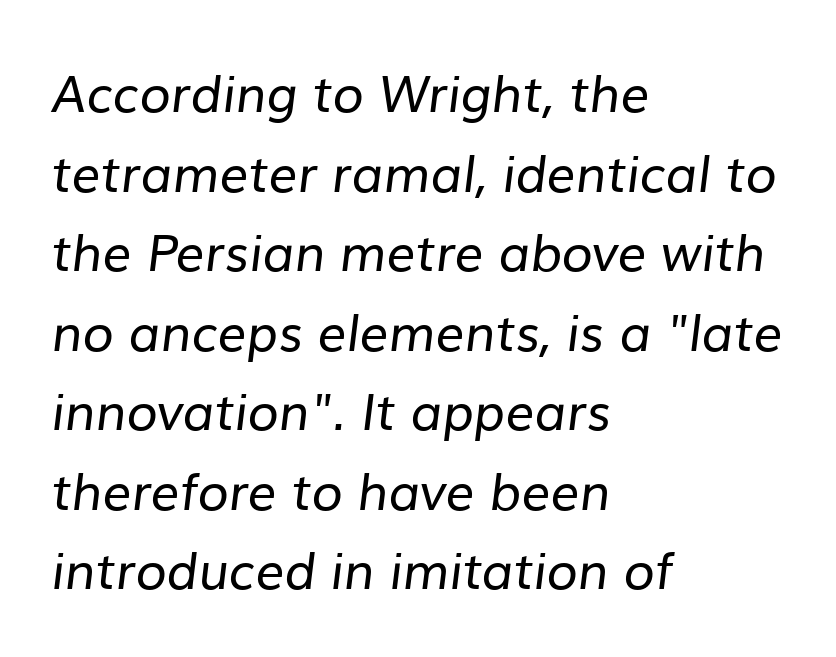
The image shows 51 px regular-weight sans-serif type; set left-aligned, normal line spacing (1.56x), normal letter spacing, not underlined; low stroke contrast and a medium x-height.
